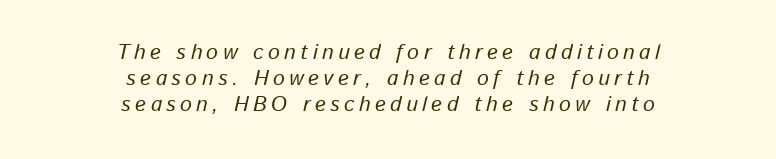
{"italic": "yes", "lean": "right", "slant_degrees": 13, "bold": "no", "underline": "no", "align": "center", "line_spacing": "normal", "line_spacing_ratio": 1.25, "letter_spacing": "wide", "letter_spacing_em": 0.21, "glyph_px": 21}
